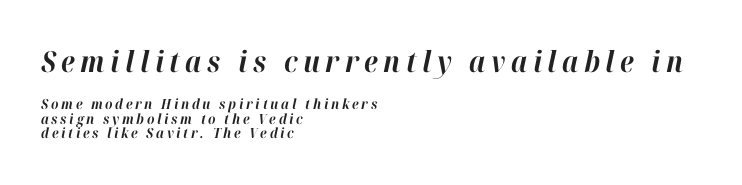
{"italic": "yes", "lean": "right", "slant_degrees": 12, "bold": "yes", "weight": "bold", "width": "normal", "stroke_contrast": "high", "x_height": "medium", "monospaced": "no", "underline": "no", "align": "left", "line_spacing": "tight", "line_spacing_ratio": 1.04, "larger_block": "first", "size_ratio": 2.07, "glyph_px": 29}
